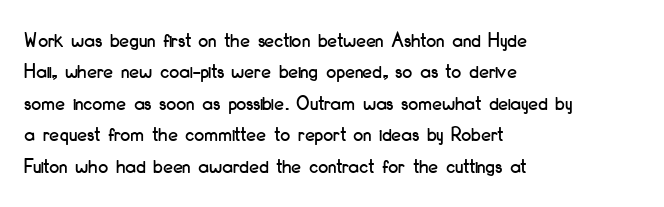
Quick note: underline off. Interline gaps are of average width in this sample. Notice how the stems are strictly vertical — no italics here. How are the letters spaced? Ordinarily, with no added tracking. The lines are quadded left.
